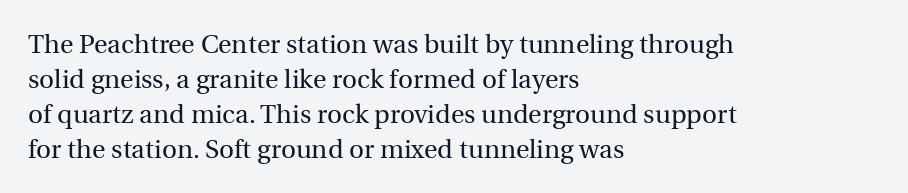
{"italic": "no", "bold": "no", "underline": "no", "align": "left", "line_spacing": "normal", "line_spacing_ratio": 1.34, "letter_spacing": "normal", "letter_spacing_em": 0.0, "glyph_px": 26}
